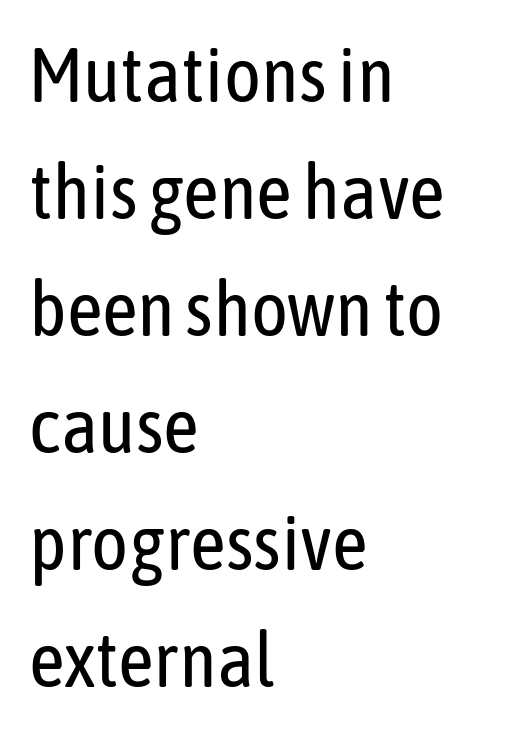
Each new line begins a customary step beneath the previous one. Notice how the passage keeps a crisp vertical edge on the left only. Tracking here is standard; glyphs follow each other at the usual distance. Bare-footed words on every line.
